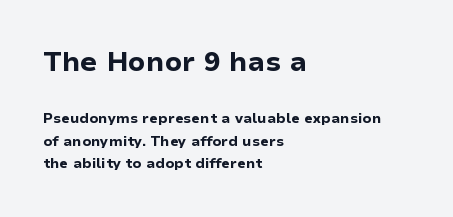
The image shows 27 px bold type, upright; set left-aligned, normal line spacing (1.61x), normal letter spacing, not underlined; the first (top) block is 1.93x larger.
